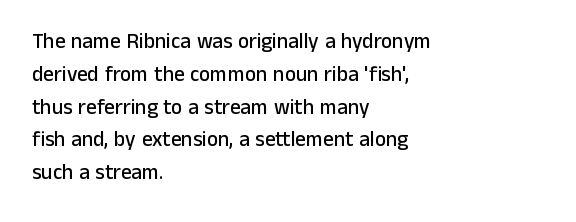
Whoever set this chose a conventional vertical rhythm. Quick note: not italic, upright. Only glyphs here, with clear space below each row. The horizontal fit of the characters is conventional and even. Notice how the passage keeps a crisp vertical edge on the left only.
